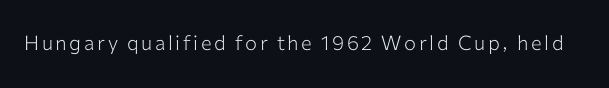
The image shows 20 px text type, upright; set not underlined.
